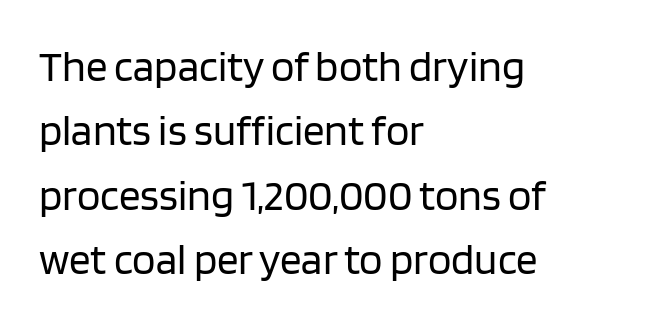
The strip under each line holds only bare page. Compared with typical paragraphs, the rows here are spaced about the same. A typesetter would call this zero additional tracking. If you drew a ruler down the left edge, every line would touch it.
